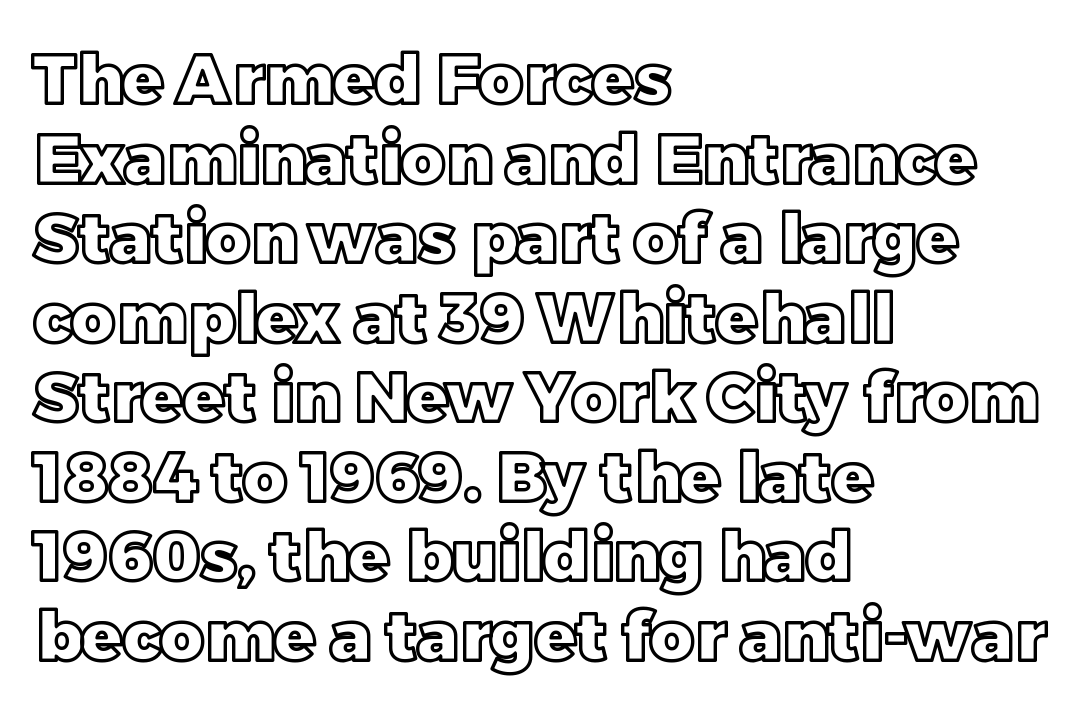
The image shows 68 px text type, upright; set left-aligned, line spacing 1.17x, normal letter spacing, not underlined; a large x-height.
